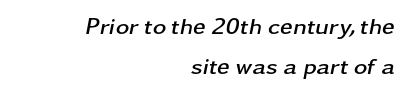
{"italic": "yes", "lean": "right", "slant_degrees": 11, "bold": "yes", "underline": "no", "align": "right", "line_spacing_ratio": 1.76, "letter_spacing": "normal", "letter_spacing_em": 0.0, "glyph_px": 23}
